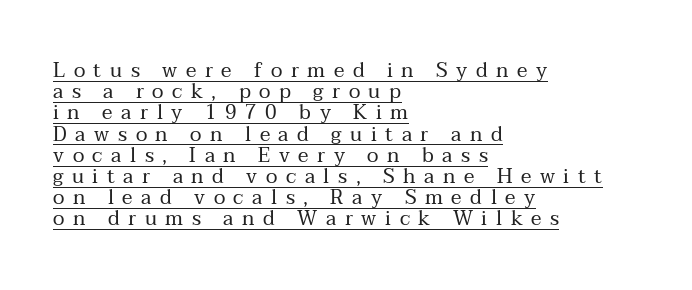
The image shows 20 px text type, upright; set left-aligned, tight line spacing (1.06x), unusually wide letter spacing (+0.43 em), underlined.
